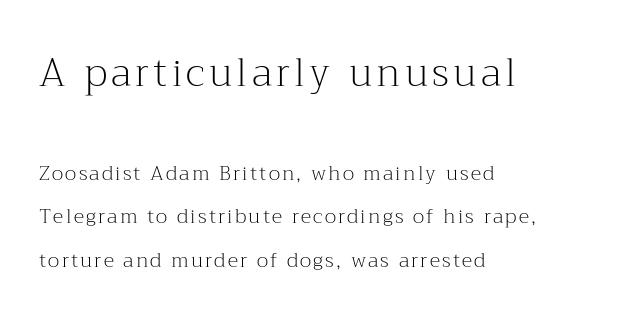
The area under the type is left untouched. The letters in the upper block stand taller than those in the block below. Stroke thickness stays within the range of a standard reading face or lighter. Vertical spacing — loose.
